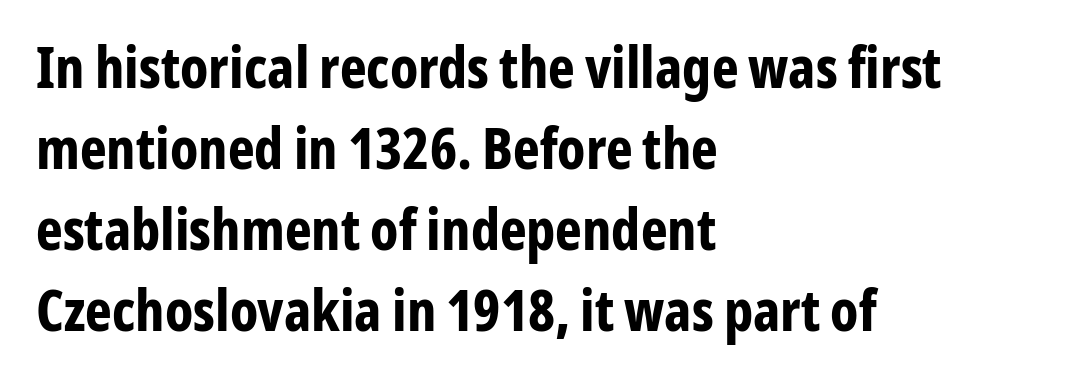
The image shows 57 px bold, condensed sans-serif type, upright; set left-aligned, normal line spacing (1.42x), normal letter spacing, not underlined; low stroke contrast and a medium x-height.
